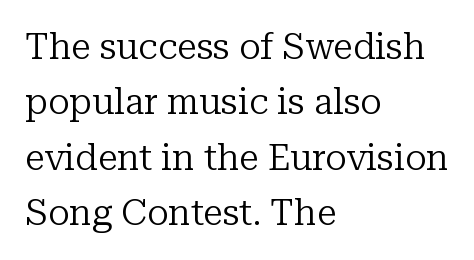
Stroke terminals: seriffed. Weight: in the light-to-regular range. The setting favours the left margin, as ordinary paragraphs usually do. A typesetter would call this proportional, since set widths differ per character. Words appear dense and cohesive because spacing is normal.
